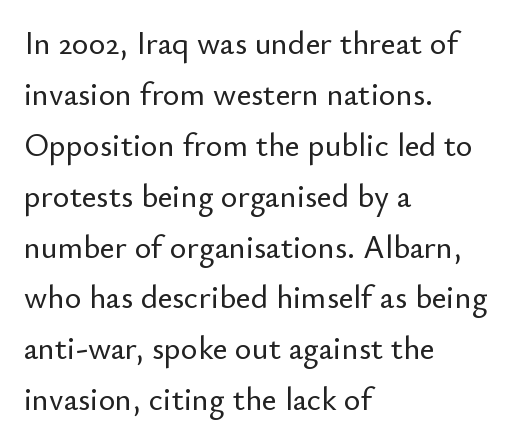
Q: Is the text italic (slanted)? A: No, it is upright.
Q: Is the typeface a serif or a sans-serif typeface? A: Sans-serif.
Q: Is the text underlined? A: No.
Q: How is the paragraph aligned? A: Left-aligned.
Q: Is the spacing between letters normal or unusually wide? A: Normal.
Q: Is the spacing between lines tight, normal or loose? A: Normal.
Q: Width (condensed, normal, or wide)? A: Normal.
Q: Stroke contrast? A: Low.
Q: x-height? A: Small.
Q: Monospaced? A: No.
